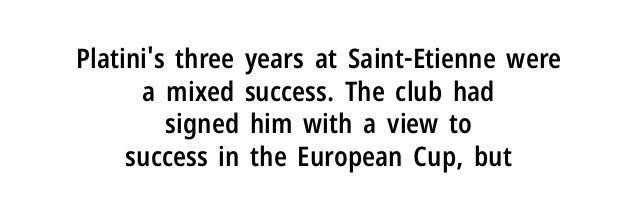
The image shows 27 px text type, upright; set centered, line spacing 1.21x, normal letter spacing, not underlined.
